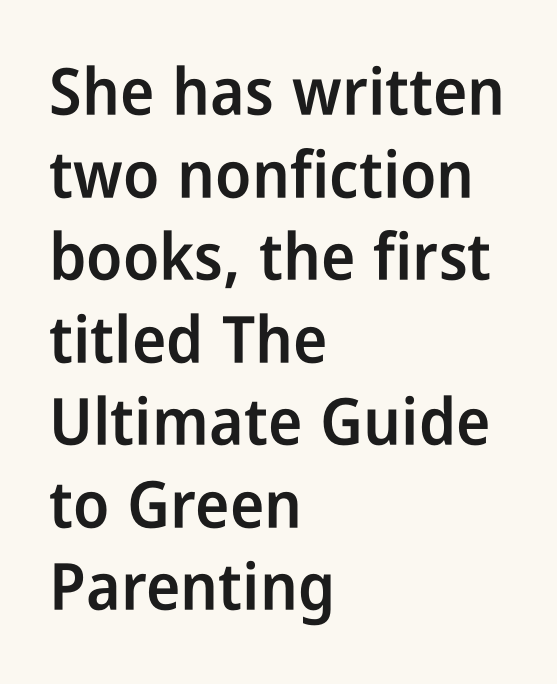
Tall strokes in this sample are plumb rather than angled. A typesetter would call this proportional, since set widths differ per character. Unlike a traditional serif, this face leaves its strokes unadorned. One-word summary of the alignment: left. The tracking reads as untouched default to a designer's eye.
